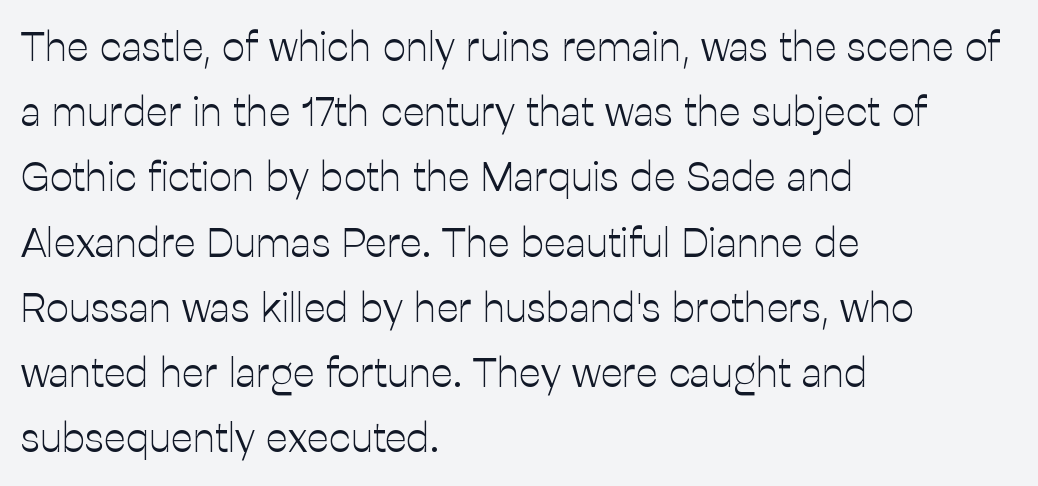
The image shows 41 px light sans-serif type, upright; set left-aligned, normal line spacing (1.59x), normal letter spacing, not underlined; low stroke contrast and a medium x-height.
